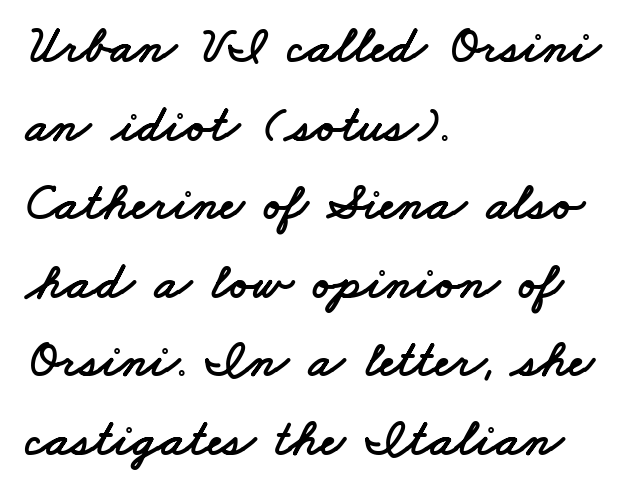
Q: Is the typeface a serif or a sans-serif typeface? A: Sans-serif.
Q: Is the text underlined? A: No.
Q: How is the paragraph aligned? A: Left-aligned.
Q: Is the spacing between letters normal or unusually wide? A: Normal.
Q: Is the spacing between lines tight, normal or loose? A: Normal.
Q: Width (condensed, normal, or wide)? A: Wide.
Q: Stroke contrast? A: Low.
Q: x-height? A: Small.
Q: Monospaced? A: No.
